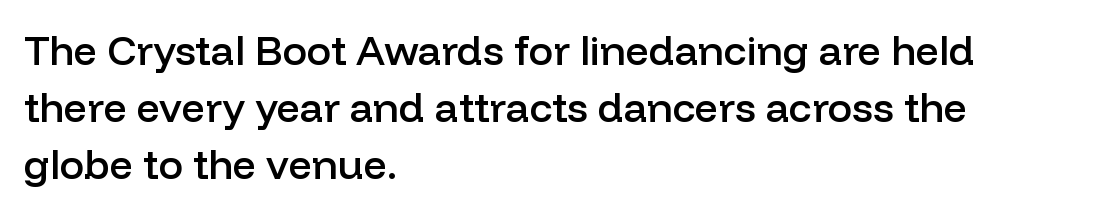
The space directly below the letters is spotless. Words appear dense and cohesive because spacing is normal. Set as a demibold, roughly 600 on the weight scale. Does the type have serifs? No, each stem ends abruptly. Vertical spacing — default. It's the straight-up-and-down kind of type.
